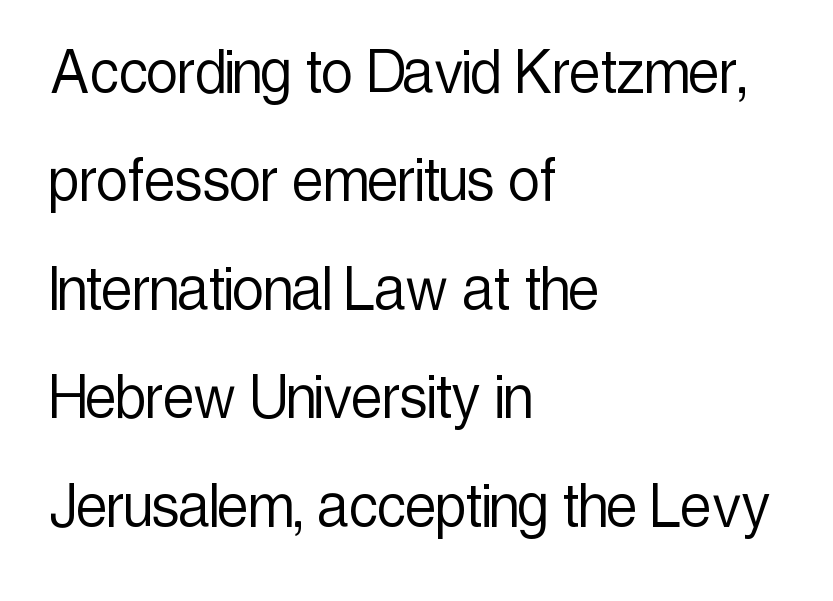
Q: Is the text bold? A: No.
Q: Is the text italic (slanted)? A: No, it is upright.
Q: Is the typeface a serif or a sans-serif typeface? A: Sans-serif.
Q: Is the text underlined? A: No.
Q: How is the paragraph aligned? A: Left-aligned.
Q: Is the spacing between letters normal or unusually wide? A: Normal.
Q: Is the spacing between lines tight, normal or loose? A: Normal.
Q: Width (condensed, normal, or wide)? A: Condensed.
Q: x-height? A: Medium.
Q: Monospaced? A: No.
